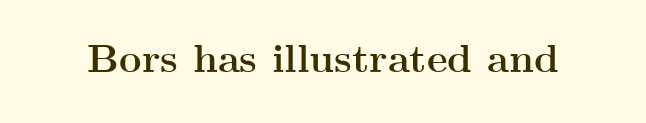
Q: Is the text bold? A: Yes.
Q: Is the text italic (slanted)? A: No, it is upright.
Q: Is the typeface a serif or a sans-serif typeface? A: Serif.
Q: Is the text underlined? A: No.
Q: Is the spacing between letters normal or unusually wide? A: Normal.
Q: Width (condensed, normal, or wide)? A: Wide.
Q: Stroke contrast? A: Medium.
Q: x-height? A: Small.
Q: Monospaced? A: No.
